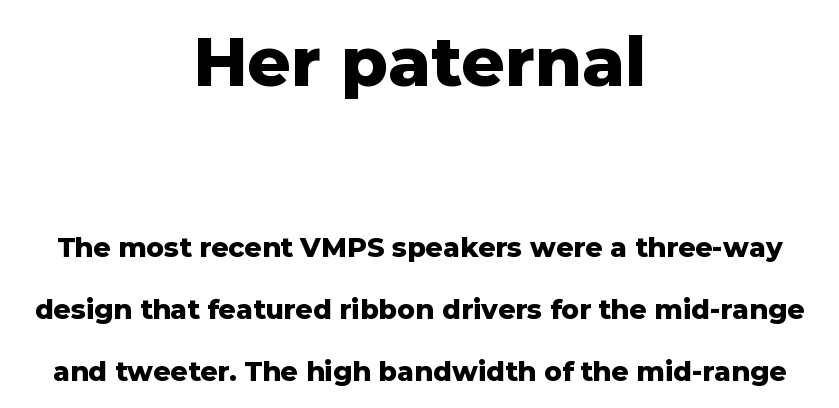
{"serif": "no", "italic": "no", "bold": "yes", "weight": "heavy", "width": "normal", "stroke_contrast": "low", "x_height": "medium", "monospaced": "no", "underline": "no", "align": "center", "line_spacing": "loose", "line_spacing_ratio": 2.29, "letter_spacing": "normal", "letter_spacing_em": 0.0, "larger_block": "first", "size_ratio": 2.52, "glyph_px": 68}
